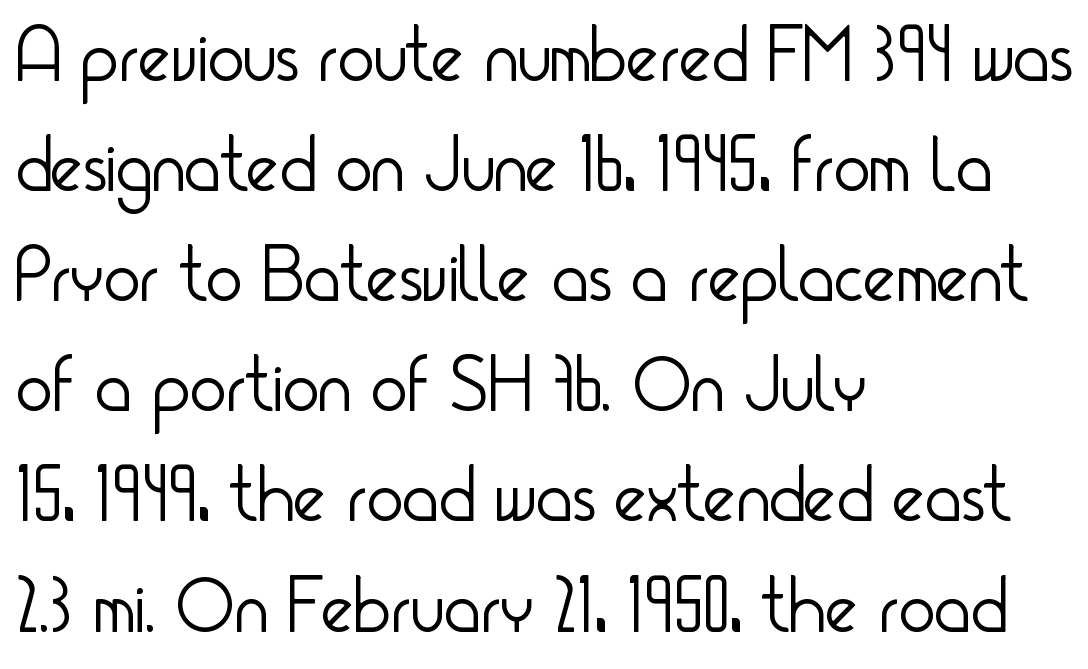
This rendering features lettering with no underline. Leftover space on each line is placed entirely after the last word. You could not count columns in this text — the font is proportionally spaced. Inter-character spacing is left at the font's built-in metrics. The lines sit at an ordinary, default distance from one another.
